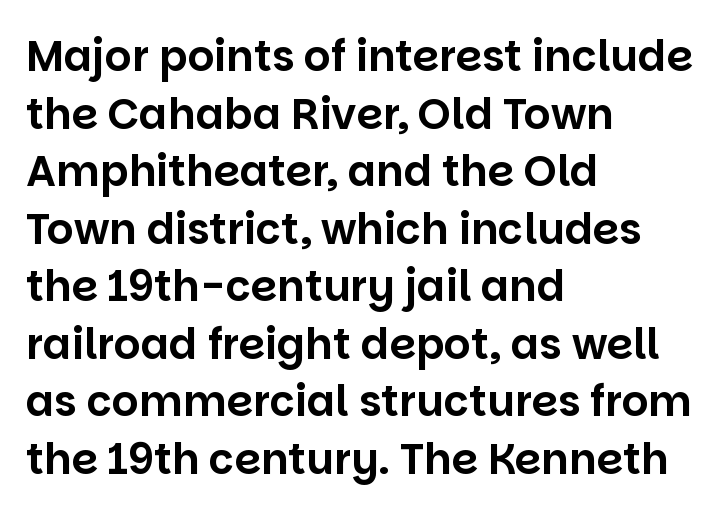
The image shows 42 px sans-serif type, upright; set left-aligned, normal line spacing (1.37x), normal letter spacing, not underlined; low stroke contrast and a large x-height.
